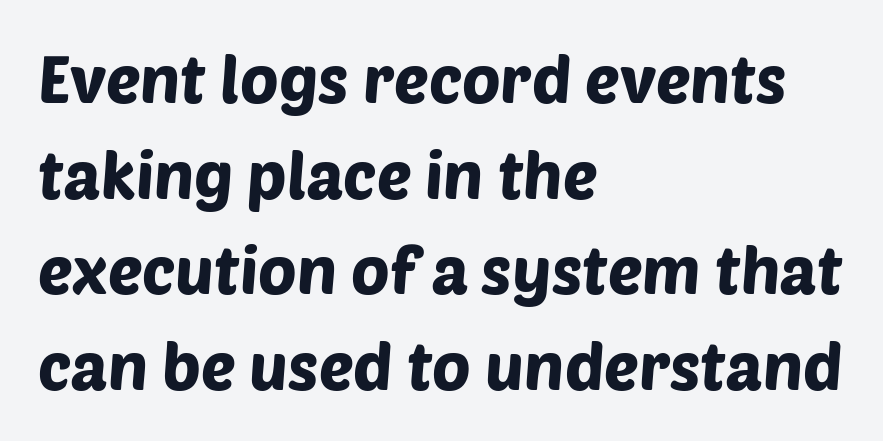
{"serif": "no", "width": "normal", "stroke_contrast": "low", "x_height": "large", "monospaced": "no", "underline": "no", "align": "left", "line_spacing": "normal", "line_spacing_ratio": 1.47, "letter_spacing": "normal", "letter_spacing_em": 0.0, "glyph_px": 65}
